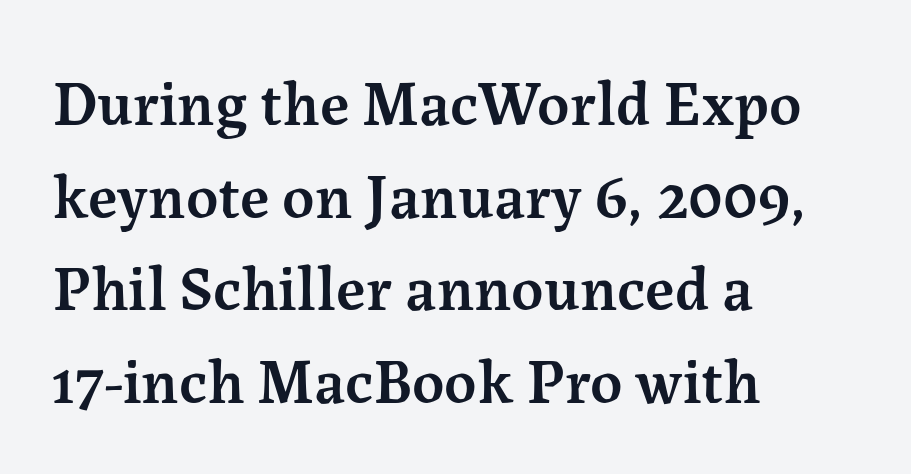
Q: Is the text bold? A: Semi-bold.
Q: Is the text italic (slanted)? A: No, it is upright.
Q: Is the typeface a serif or a sans-serif typeface? A: Serif.
Q: Is the text underlined? A: No.
Q: How is the paragraph aligned? A: Left-aligned.
Q: Is the spacing between letters normal or unusually wide? A: Normal.
Q: Is the spacing between lines tight, normal or loose? A: Normal.
Q: Width (condensed, normal, or wide)? A: Normal.
Q: Stroke contrast? A: Medium.
Q: x-height? A: Medium.
Q: Monospaced? A: No.
